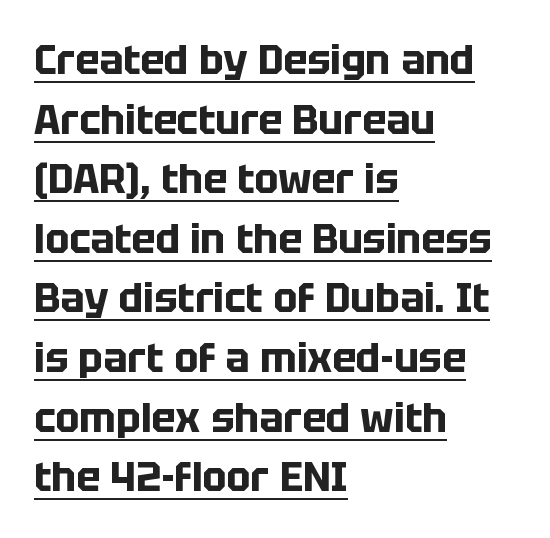
Pretty heavy lettering here — definitely bold. The rendering uses natural spacing where letterforms have individual widths. Typographically, this falls in the sans-serif category. One-word summary of the alignment: left. Vertical spacing — default.
